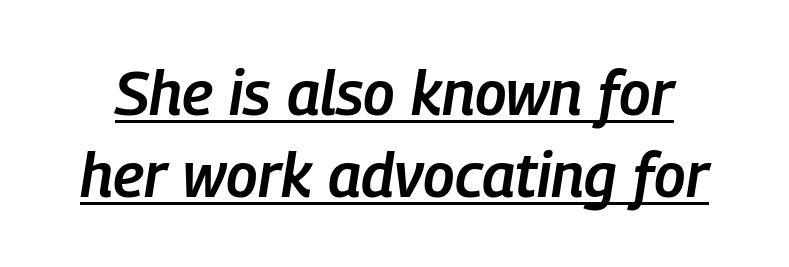
The passage shown leans; its letterforms are oblique. The rendering keeps characters at their native spacing. These words are printed semibold, heavier than regular yet not bold. You could not count columns in this text — the font is proportionally spaced. The passage shown stacks its lines at a standard gap. Underlining? Definitely there.
